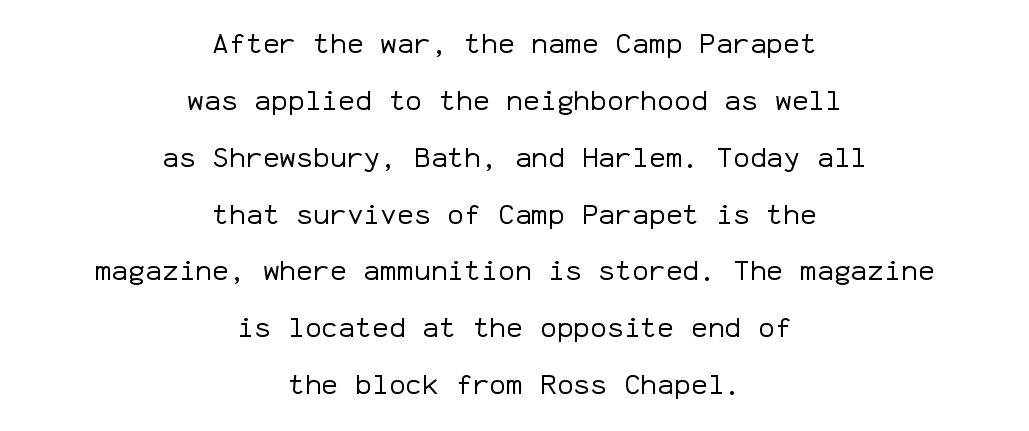
Stems here are at most as thick as an everyday book face. What stands out about the letter spacing? Nothing — it is the standard amount. Note: no serifs on the glyphs. The compositor balanced each line on the midline. It's the straight-up-and-down kind of type.
